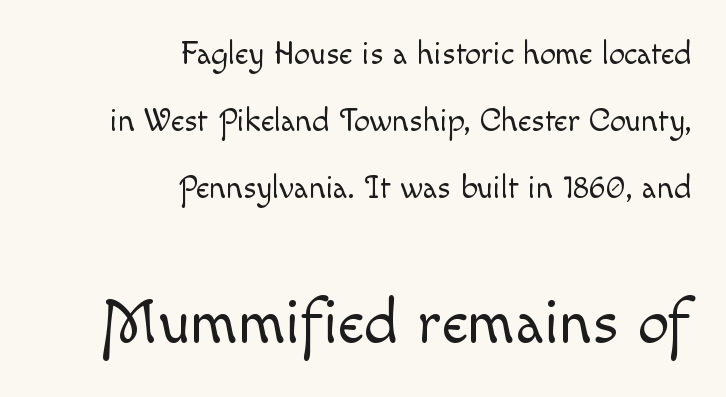
{"italic": "no", "bold": "no", "weight": "light", "width": "normal", "x_height": "small", "monospaced": "no", "underline": "no", "align": "right", "line_spacing": "loose", "line_spacing_ratio": 2.1, "letter_spacing": "normal", "letter_spacing_em": 0.0, "larger_block": "second", "size_ratio": 1.97, "glyph_px": 63}
